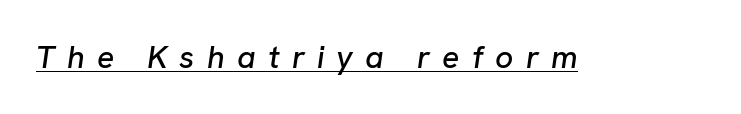
The face used here appears with an underline applied. Between one letter and the next there's a generous, obvious gap. Each letter keeps its own natural width here, so spacing adapts to shape. The passage shown leans; its letterforms are oblique.
